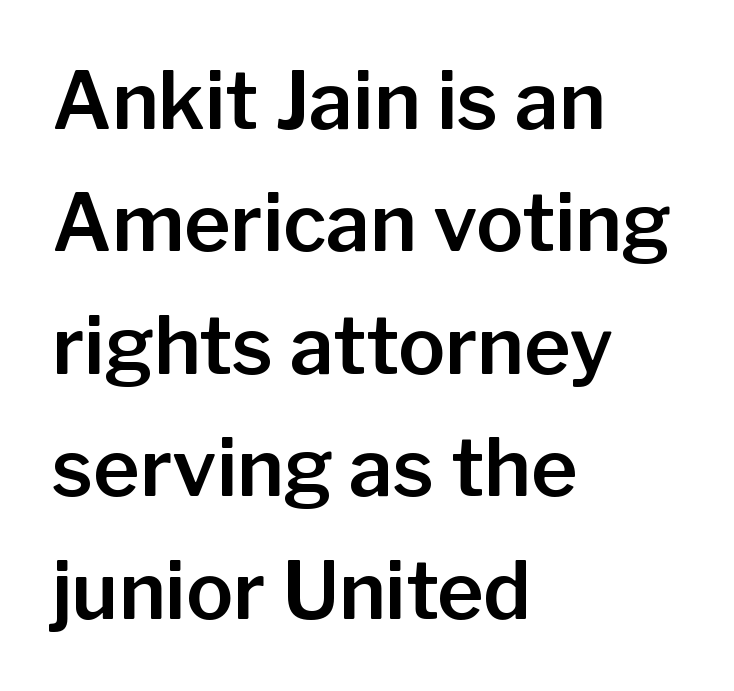
The image shows 79 px sans-serif type, upright; set left-aligned, normal line spacing (1.55x), normal letter spacing, not underlined; low stroke contrast and a medium x-height.
